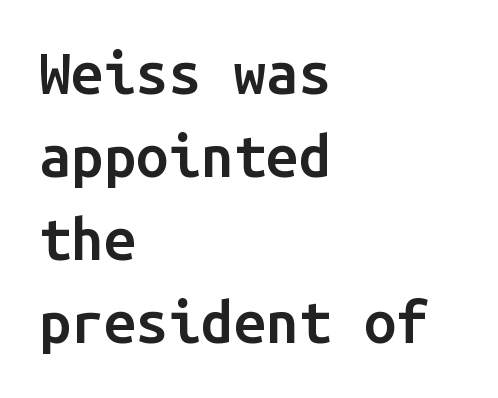
These lines are rendered in a fixed-pitch font. Every row of glyphs begins at an identical x-position on the left. You could call the tracking neutral — neither tight nor loose. To sum up the face: it is a sans, with no serifs. Summary of weight: moderately heavy, a semibold.
